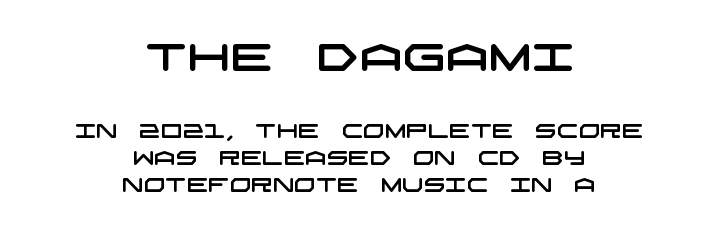
{"serif": "no", "width": "wide", "stroke_contrast": "low", "x_height": "large", "underline": "no", "align": "center", "line_spacing": "normal", "line_spacing_ratio": 1.43, "letter_spacing": "normal", "letter_spacing_em": 0.0, "larger_block": "first", "size_ratio": 2.0, "glyph_px": 38}
